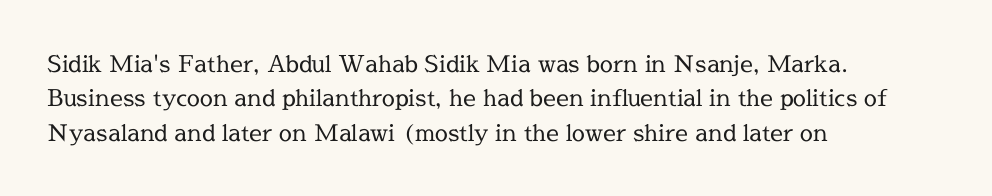
The vertical gap from one line to the next is medium. These lines were composed using upright roman letters. Horizontal alignment here is leftward, the default for most running prose. The gaps between neighbouring characters are ordinary and unremarkable. Weight: regular or lighter.
